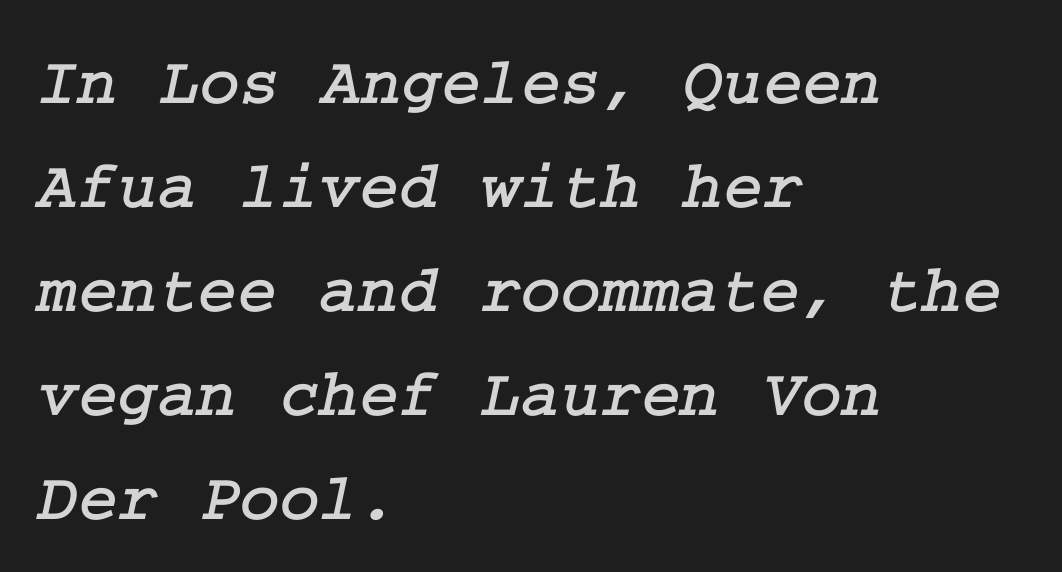
{"serif": "yes", "width": "normal", "stroke_contrast": "low", "x_height": "medium", "underline": "no", "align": "left", "line_spacing": "normal", "line_spacing_ratio": 1.53, "letter_spacing": "normal", "letter_spacing_em": 0.0, "glyph_px": 68}
